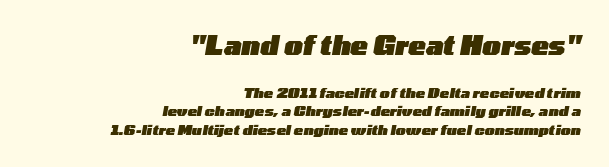
Q: Is the text bold? A: Yes.
Q: Is the text italic (slanted)? A: Yes, it leans right by about 10 degrees.
Q: Is the text underlined? A: No.
Q: How is the paragraph aligned? A: Right-aligned.
Q: Is the spacing between letters normal or unusually wide? A: Normal.
Q: Is the spacing between lines tight, normal or loose? A: Normal.
Q: Which block of text is set in a larger size, the first (top) or the second (bottom)? A: The first (top) one.
